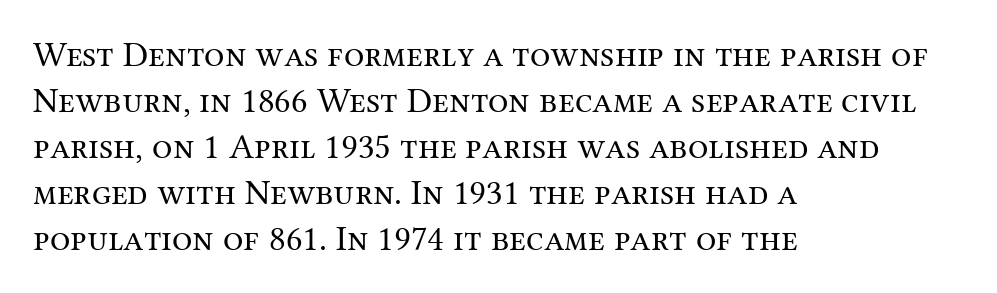
Q: Is the text bold? A: No.
Q: Is the text italic (slanted)? A: No, it is upright.
Q: Is the typeface a serif or a sans-serif typeface? A: Serif.
Q: Is the text underlined? A: No.
Q: How is the paragraph aligned? A: Left-aligned.
Q: Is the spacing between letters normal or unusually wide? A: Normal.
Q: Is the spacing between lines tight, normal or loose? A: Normal.
Q: Width (condensed, normal, or wide)? A: Normal.
Q: Stroke contrast? A: Medium.
Q: x-height? A: Medium.
Q: Monospaced? A: No.
